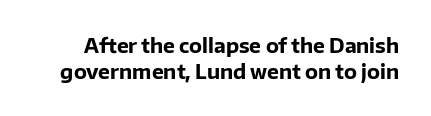
Q: Is the text bold? A: Yes.
Q: Is the text italic (slanted)? A: No, it is upright.
Q: Is the text underlined? A: No.
Q: Is the spacing between letters normal or unusually wide? A: Normal.
Q: Is the spacing between lines tight, normal or loose? A: Normal.
